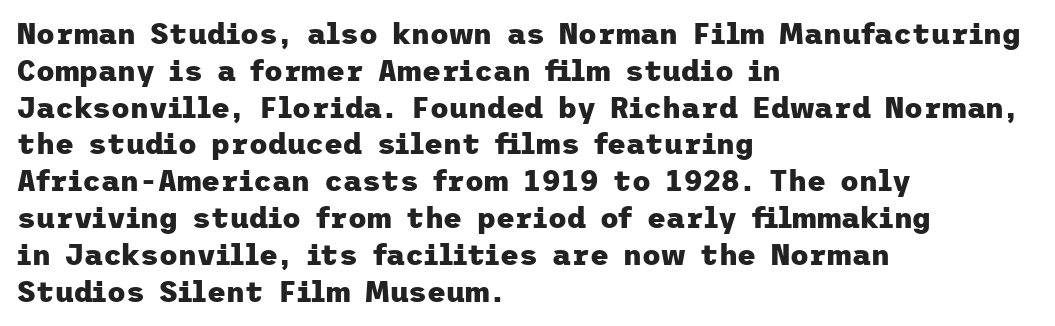
{"serif": "no", "italic": "no", "bold": "yes", "weight": "heavy", "width": "normal", "stroke_contrast": "low", "x_height": "medium", "underline": "no", "align": "left", "line_spacing": "normal", "line_spacing_ratio": 1.27, "letter_spacing": "normal", "letter_spacing_em": 0.0, "glyph_px": 29}
